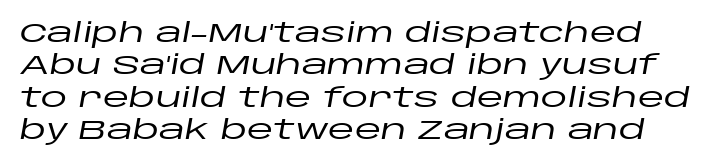
Posture: slanted. Spacing between characters is what you'd get straight out of the box. The specimen omits any rule beneath the text block's lines.
